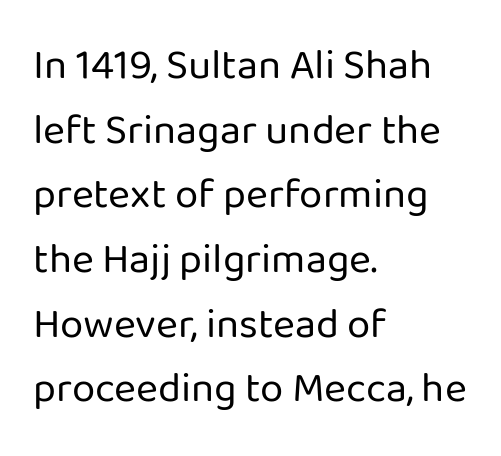
{"serif": "no", "italic": "no", "bold": "no", "weight": "regular", "width": "normal", "stroke_contrast": "low", "x_height": "medium", "monospaced": "no", "underline": "no", "align": "left", "line_spacing": "normal", "line_spacing_ratio": 1.54, "letter_spacing": "normal", "letter_spacing_em": 0.0, "glyph_px": 42}
